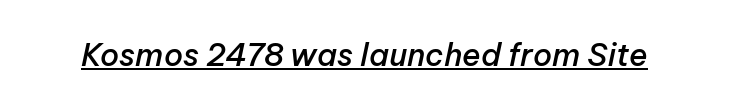
Q: Is the text bold? A: Semi-bold.
Q: Is the text italic (slanted)? A: Yes, it leans right by about 12 degrees.
Q: Is the text underlined? A: Yes.
Q: Is the spacing between letters normal or unusually wide? A: Normal.
Q: Width (condensed, normal, or wide)? A: Normal.
Q: Stroke contrast? A: Low.
Q: x-height? A: Medium.
Q: Monospaced? A: No.
